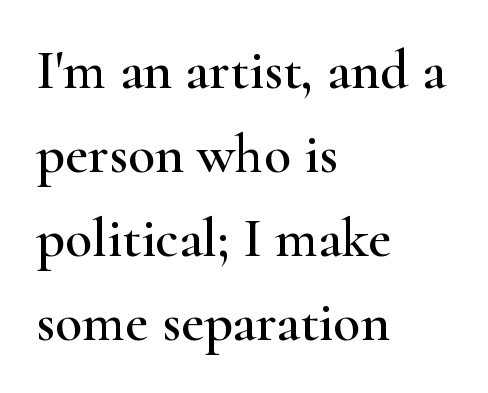
This rendering uses left alignment, leaving the right contour irregular. The strip under each line holds only bare page. Regarding serifs, this sample has them. A typesetter would call this proportional, since set widths differ per character.
